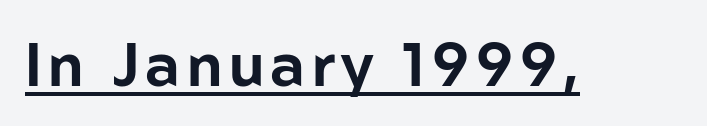
The image shows 60 px sans-serif type, upright; set underlined; low stroke contrast and a medium x-height.
